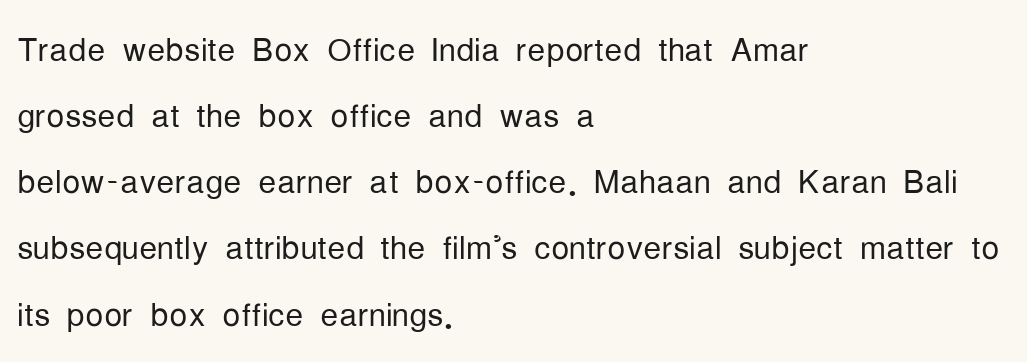
Inter-character spacing is left at the font's built-in metrics. The lines in this sample share a left origin and differ only in where they stop. Do the characters align in a grid? No, the font is proportional. On a weight scale, this lands at 450 or below. Regular leading. Rule under the text: the space is simply empty.
